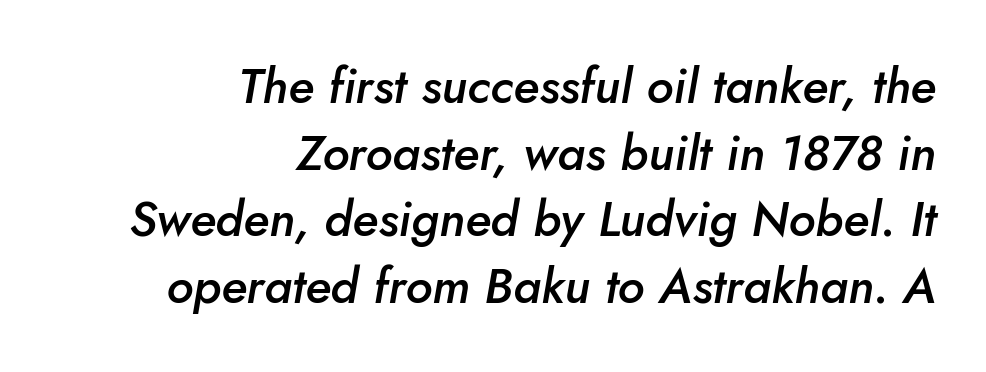
The image shows 49 px semibold type, italic (leaning right); set right-aligned, normal line spacing (1.36x), normal letter spacing, not underlined; low stroke contrast and a small x-height.
